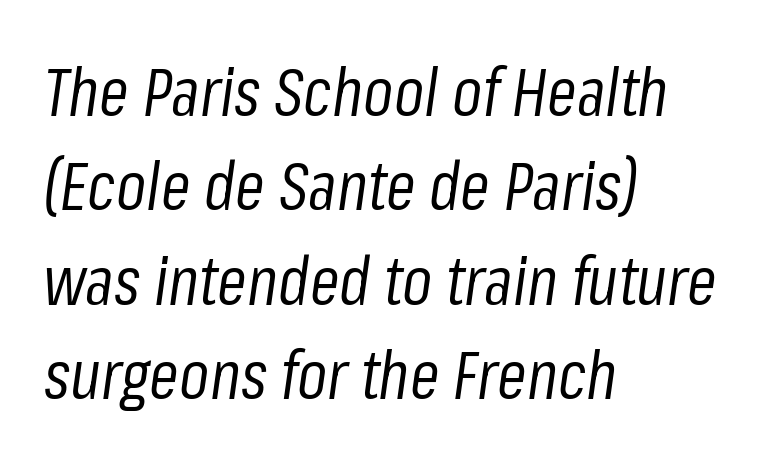
{"italic": "yes", "lean": "right", "slant_degrees": 8, "bold": "no", "weight": "regular", "width": "condensed", "stroke_contrast": "low", "x_height": "medium", "monospaced": "no", "underline": "no", "align": "left", "line_spacing": "normal", "line_spacing_ratio": 1.41, "letter_spacing": "normal", "letter_spacing_em": 0.0, "glyph_px": 67}
